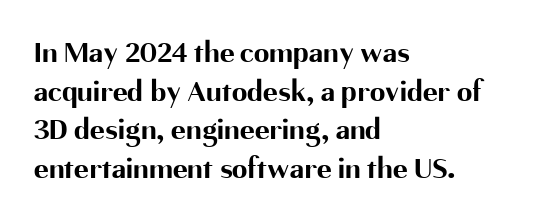
Q: Is the text bold? A: Yes.
Q: Is the text italic (slanted)? A: No, it is upright.
Q: Is the typeface a serif or a sans-serif typeface? A: Sans-serif.
Q: Is the text underlined? A: No.
Q: How is the paragraph aligned? A: Left-aligned.
Q: Is the spacing between letters normal or unusually wide? A: Normal.
Q: Is the spacing between lines tight, normal or loose? A: Normal.
Q: Width (condensed, normal, or wide)? A: Normal.
Q: Stroke contrast? A: Medium.
Q: x-height? A: Medium.
Q: Monospaced? A: No.
